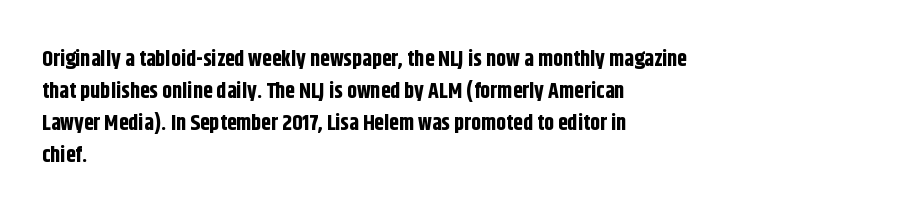
{"italic": "no", "bold": "yes", "underline": "no", "align": "left", "line_spacing": "normal", "line_spacing_ratio": 1.45, "letter_spacing": "normal", "letter_spacing_em": 0.0, "glyph_px": 22}
